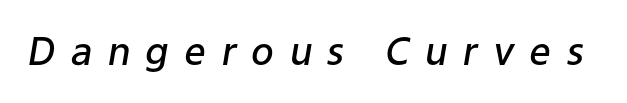
{"italic": "yes", "lean": "right", "slant_degrees": 9, "bold": "semi", "weight": "semibold", "width": "normal", "stroke_contrast": "low", "x_height": "medium", "monospaced": "no", "underline": "no", "letter_spacing": "wide", "letter_spacing_em": 0.4, "glyph_px": 38}
